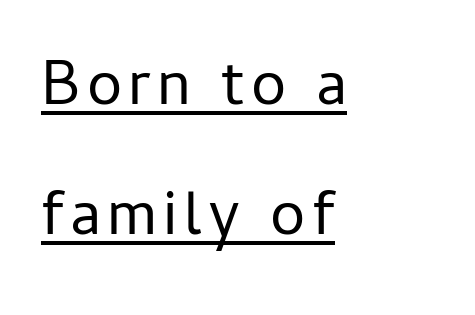
Q: Is the text bold? A: No.
Q: Is the text italic (slanted)? A: No, it is upright.
Q: Is the typeface a serif or a sans-serif typeface? A: Sans-serif.
Q: Is the text underlined? A: Yes.
Q: How is the paragraph aligned? A: Left-aligned.
Q: Is the spacing between lines tight, normal or loose? A: Loose.
Q: Width (condensed, normal, or wide)? A: Normal.
Q: Stroke contrast? A: Low.
Q: x-height? A: Medium.
Q: Monospaced? A: No.
